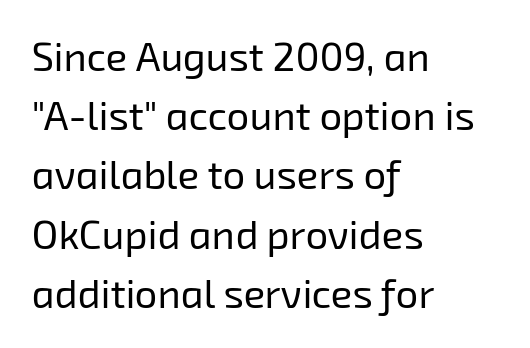
{"serif": "no", "bold": "no", "weight": "regular", "width": "normal", "stroke_contrast": "low", "x_height": "medium", "monospaced": "no", "underline": "no", "align": "left", "line_spacing": "normal", "line_spacing_ratio": 1.48, "letter_spacing": "normal", "letter_spacing_em": 0.0, "glyph_px": 40}
